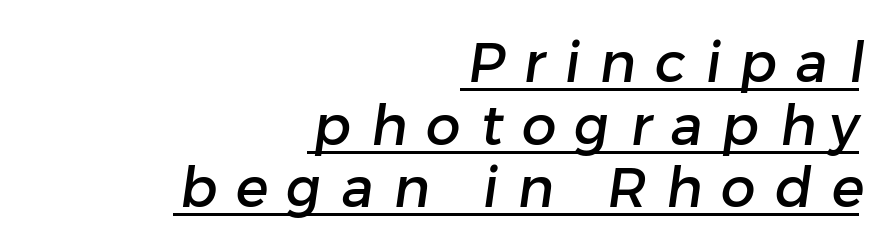
Students, note that the glyphs here are deliberately spaced far apart. Cramped leading. You could not count columns in this text — the font is proportionally spaced. This rendering uses right alignment, leaving the left contour irregular.
